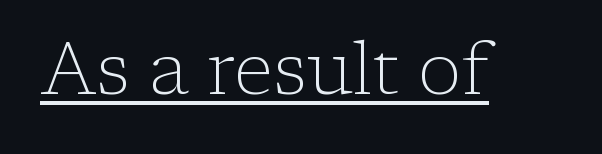
Q: Is the text bold? A: No.
Q: Is the text italic (slanted)? A: No, it is upright.
Q: Is the typeface a serif or a sans-serif typeface? A: Serif.
Q: Is the text underlined? A: Yes.
Q: Is the spacing between letters normal or unusually wide? A: Normal.
Q: Width (condensed, normal, or wide)? A: Normal.
Q: Stroke contrast? A: Low.
Q: x-height? A: Medium.
Q: Monospaced? A: No.
